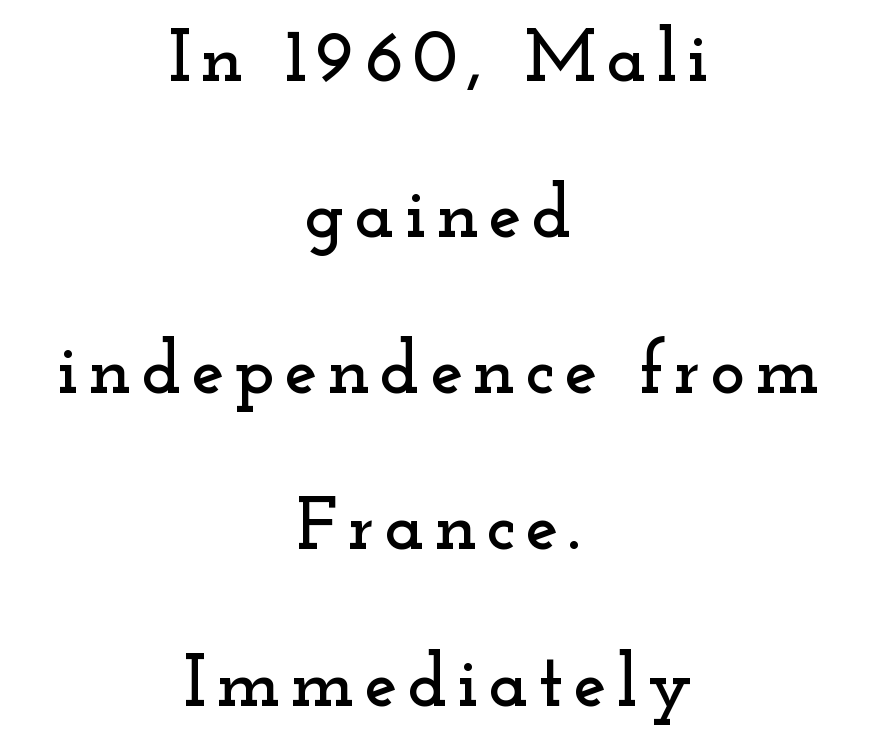
The image shows 74 px wide serif type, upright; set centered, loose line spacing (2.11x), not underlined; low stroke contrast and a small x-height.
